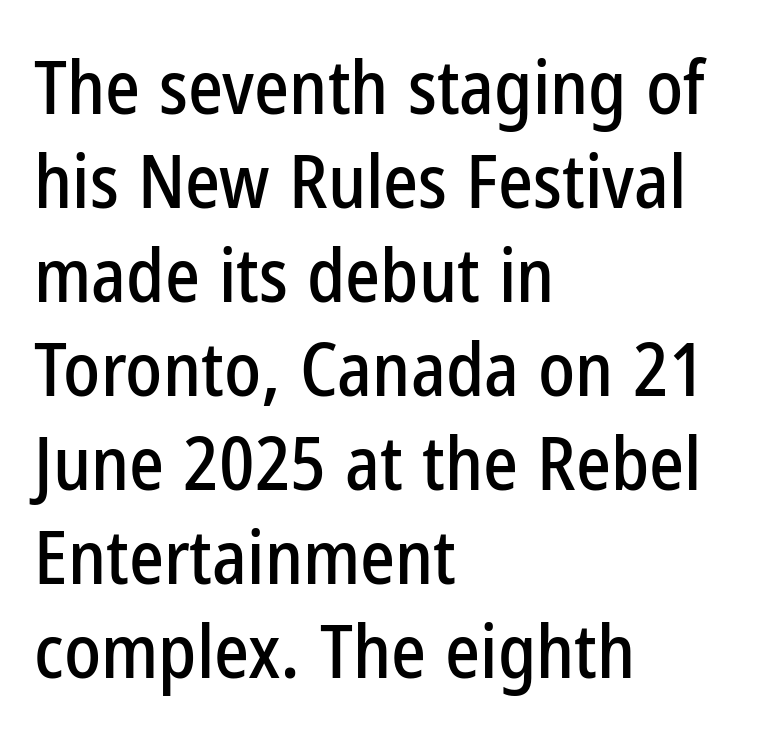
{"serif": "no", "italic": "no", "width": "condensed", "stroke_contrast": "low", "x_height": "medium", "monospaced": "no", "underline": "no", "align": "left", "line_spacing": "normal", "line_spacing_ratio": 1.27, "letter_spacing": "normal", "letter_spacing_em": 0.0, "glyph_px": 74}
